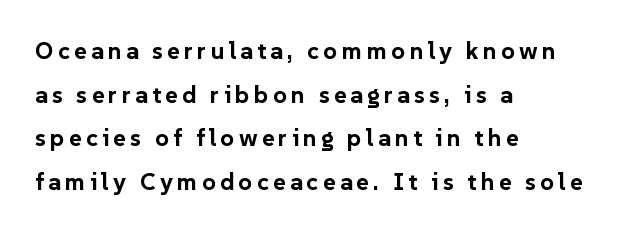
Q: Is the text bold? A: Yes.
Q: Is the text italic (slanted)? A: No, it is upright.
Q: Is the text underlined? A: No.
Q: How is the paragraph aligned? A: Left-aligned.
